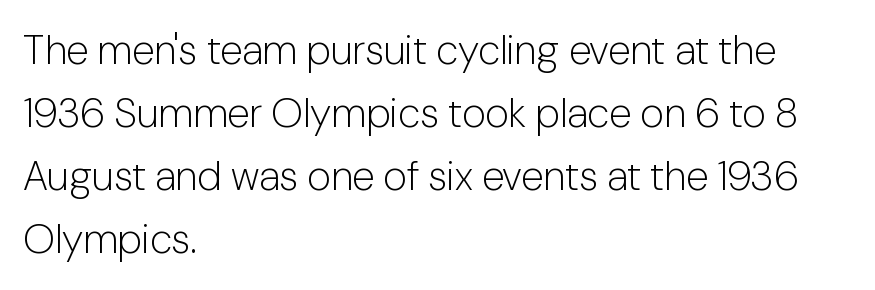
Nobody touched the tracking dial on this one. You could not count columns in this text — the font is proportionally spaced. The letters stand upright; this is a roman face. These lines are composed in type without serifs. The lines in this sample share a left origin and differ only in where they stop. One glance says typical: line gaps are just what's usual.
